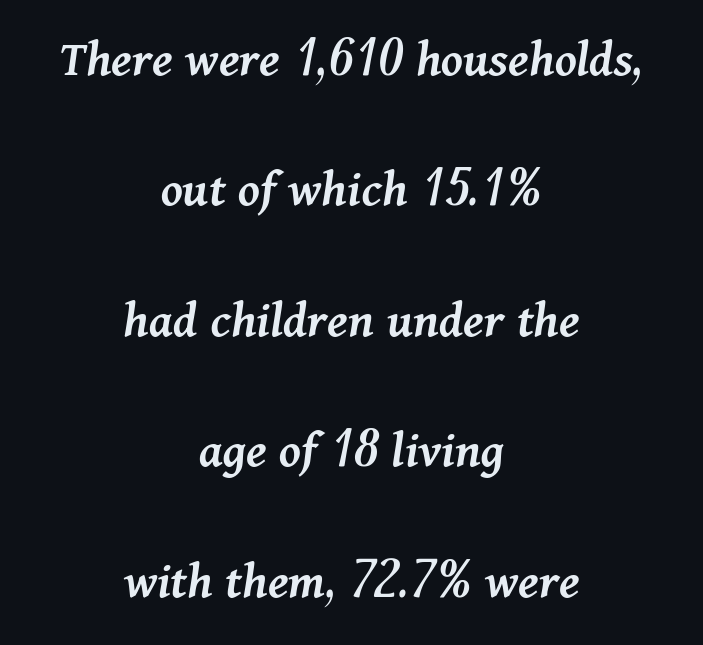
{"italic": "yes", "lean": "right", "slant_degrees": 11, "bold": "semi", "weight": "semibold", "width": "normal", "stroke_contrast": "medium", "x_height": "medium", "monospaced": "no", "underline": "no", "align": "center", "line_spacing": "loose", "line_spacing_ratio": 2.46, "letter_spacing": "normal", "letter_spacing_em": 0.0, "glyph_px": 53}
